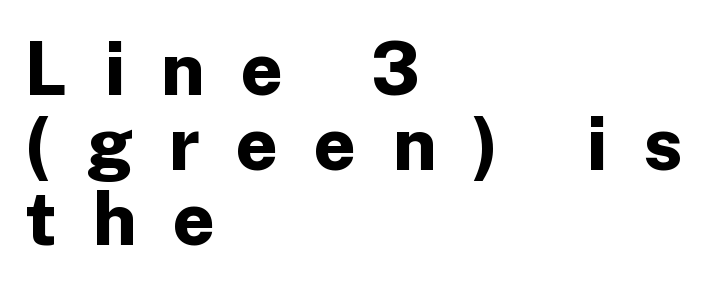
Q: Is the text bold? A: Yes.
Q: Is the text italic (slanted)? A: No, it is upright.
Q: Is the typeface a serif or a sans-serif typeface? A: Sans-serif.
Q: Is the text underlined? A: No.
Q: How is the paragraph aligned? A: Left-aligned.
Q: Is the spacing between letters normal or unusually wide? A: Unusually wide.
Q: Is the spacing between lines tight, normal or loose? A: Tight.
Q: Width (condensed, normal, or wide)? A: Normal.
Q: Stroke contrast? A: Low.
Q: x-height? A: Medium.
Q: Monospaced? A: No.
